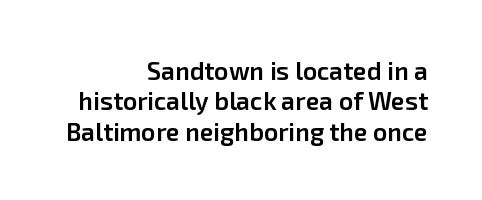
Q: Is the text bold? A: Semi-bold.
Q: Is the text italic (slanted)? A: No, it is upright.
Q: Is the text underlined? A: No.
Q: How is the paragraph aligned? A: Right-aligned.
Q: Is the spacing between letters normal or unusually wide? A: Normal.
